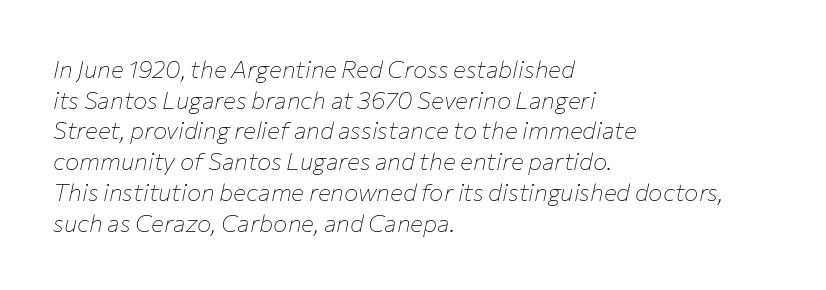
The image shows 24 px text type, italic (leaning right); set left-aligned, normal line spacing (1.28x), normal letter spacing, not underlined.
